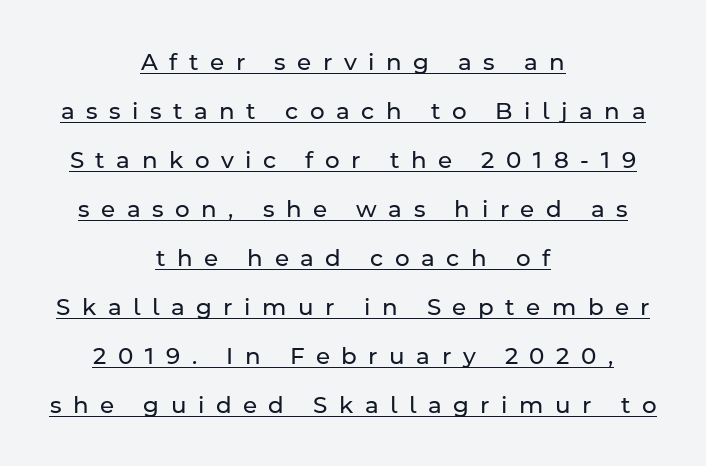
The lines are spread far apart with generous leading. The rendering inserts visible extra space after every character. Emphasis is given by a line drawn under the lettering. Layout note: lines centered. These lines were composed using upright roman letters. Stem width sits at or under what a default text font uses.
